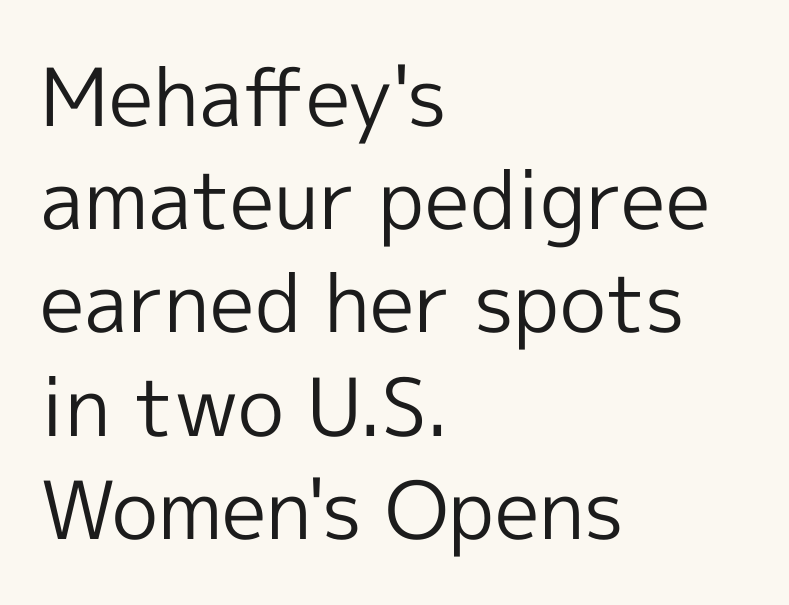
The image shows 80 px regular-weight sans-serif type, upright; set left-aligned, normal line spacing (1.29x), normal letter spacing, not underlined; a medium x-height.
